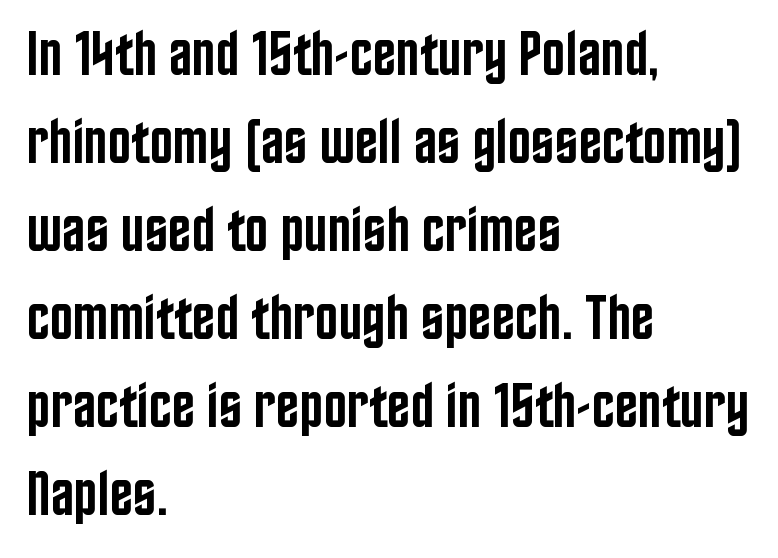
This sample uses an upright cut, with every glyph sitting square on the baseline. Underlining? Definitely not there. Each letter keeps its own natural width here, so spacing adapts to shape. This rendering leaves character spacing at its baseline value.
